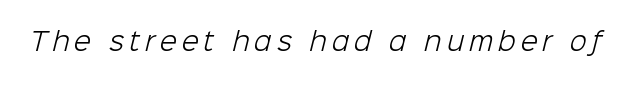
Q: Is the text bold? A: No.
Q: Is the text underlined? A: No.
Q: Is the spacing between letters normal or unusually wide? A: Unusually wide.
